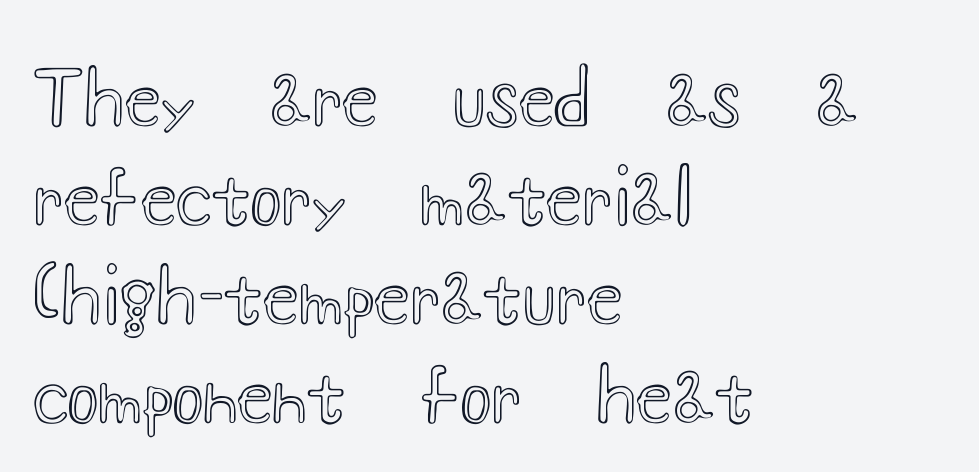
The image shows 74 px wide type, upright; set left-aligned, normal line spacing (1.34x), normal letter spacing, not underlined; a small x-height.
